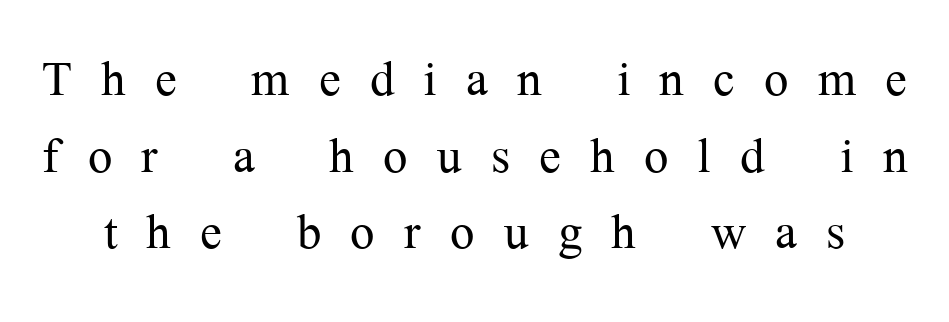
Descenders hang freely into open space. The typeface chosen for these lines features serifs. These glyphs show unthickened strokes, regular width or finer. The gaps between neighbouring characters are conspicuously large. Ordinary non-slanted type is in use.
